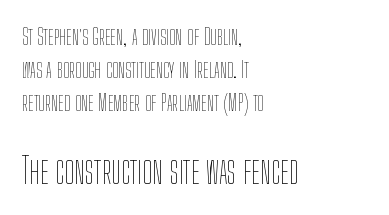
{"italic": "no", "bold": "no", "weight": "thin", "width": "condensed", "stroke_contrast": "low", "x_height": "medium", "monospaced": "no", "underline": "no", "align": "left", "line_spacing": "normal", "line_spacing_ratio": 1.44, "letter_spacing": "normal", "letter_spacing_em": 0.0, "larger_block": "second", "size_ratio": 1.52, "glyph_px": 35}
